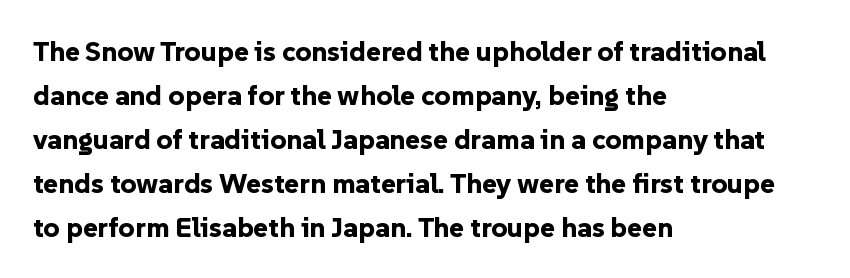
Q: Is the text bold? A: Yes.
Q: Is the text italic (slanted)? A: No, it is upright.
Q: Is the typeface a serif or a sans-serif typeface? A: Sans-serif.
Q: Is the text underlined? A: No.
Q: How is the paragraph aligned? A: Left-aligned.
Q: Is the spacing between letters normal or unusually wide? A: Normal.
Q: Is the spacing between lines tight, normal or loose? A: Normal.
Q: Width (condensed, normal, or wide)? A: Normal.
Q: Stroke contrast? A: Low.
Q: x-height? A: Medium.
Q: Monospaced? A: No.
